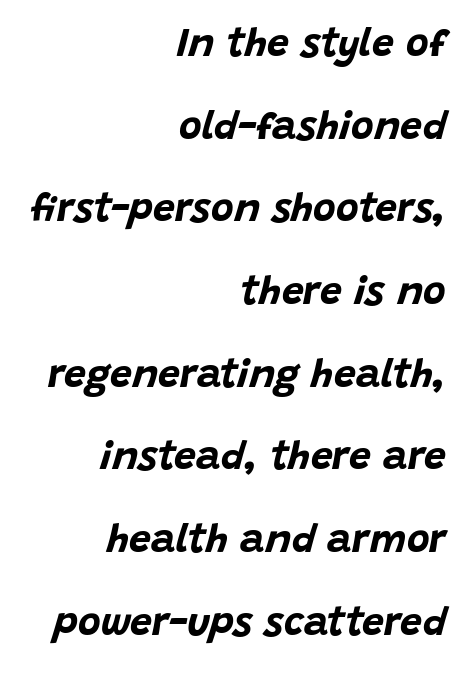
{"italic": "yes", "lean": "right", "slant_degrees": 15, "bold": "yes", "weight": "bold", "width": "normal", "stroke_contrast": "low", "x_height": "large", "monospaced": "no", "underline": "no", "align": "right", "line_spacing": "loose", "line_spacing_ratio": 2.12, "letter_spacing": "normal", "letter_spacing_em": 0.0, "glyph_px": 39}
